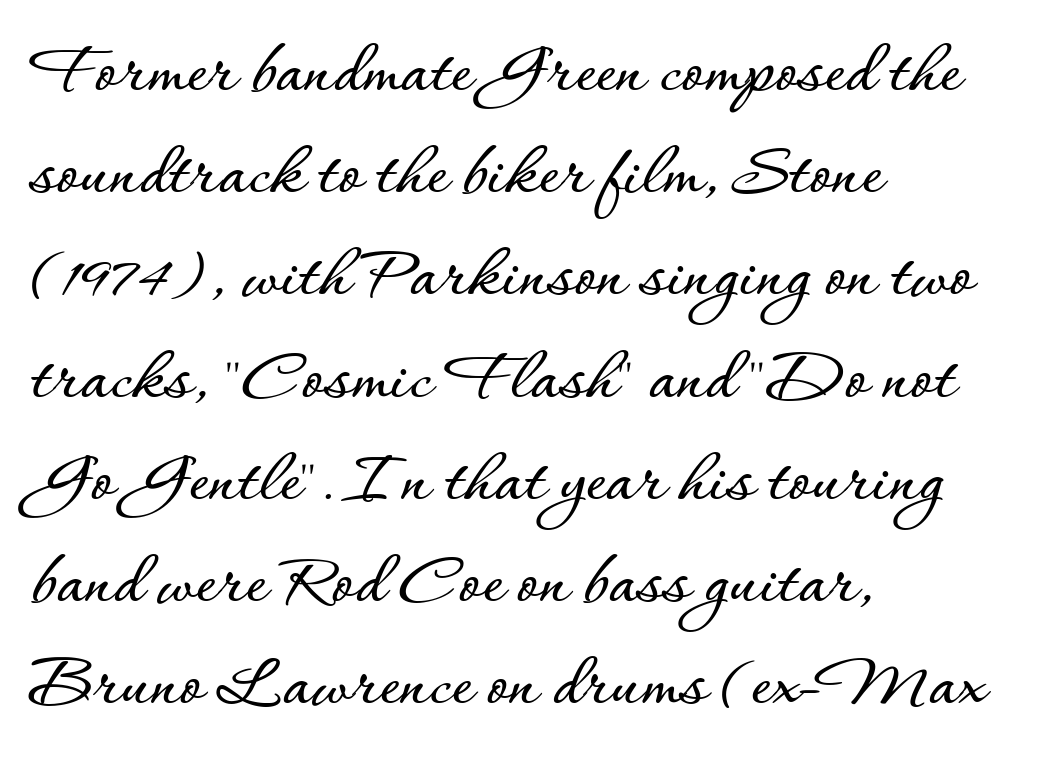
The image shows 78 px text type; set left-aligned, normal line spacing (1.31x), normal letter spacing, not underlined; low stroke contrast and a small x-height.
